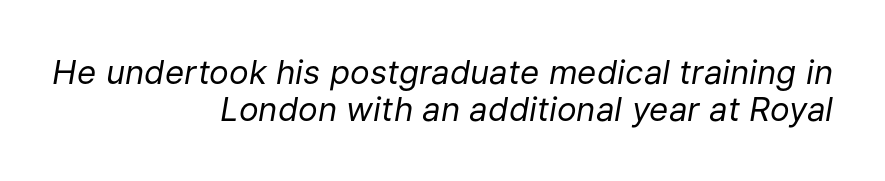
Q: Is the text bold? A: No.
Q: Is the text italic (slanted)? A: Yes, it leans right by about 9 degrees.
Q: Is the text underlined? A: No.
Q: How is the paragraph aligned? A: Right-aligned.
Q: Is the spacing between letters normal or unusually wide? A: Normal.
Q: Is the spacing between lines tight, normal or loose? A: Tight.
Q: Width (condensed, normal, or wide)? A: Normal.
Q: Stroke contrast? A: Low.
Q: x-height? A: Medium.
Q: Monospaced? A: No.
